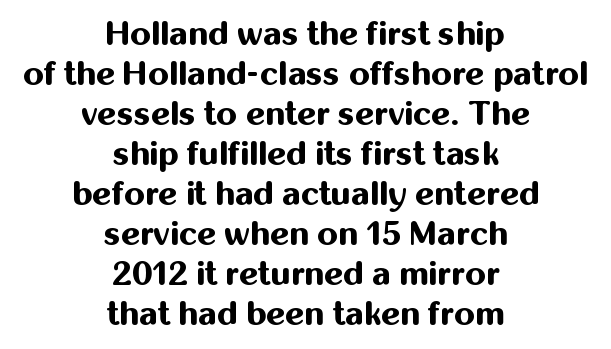
{"serif": "no", "italic": "no", "bold": "yes", "weight": "bold", "width": "normal", "stroke_contrast": "medium", "x_height": "medium", "monospaced": "no", "underline": "no", "align": "center", "line_spacing_ratio": 1.21, "letter_spacing": "normal", "letter_spacing_em": 0.0, "glyph_px": 33}
